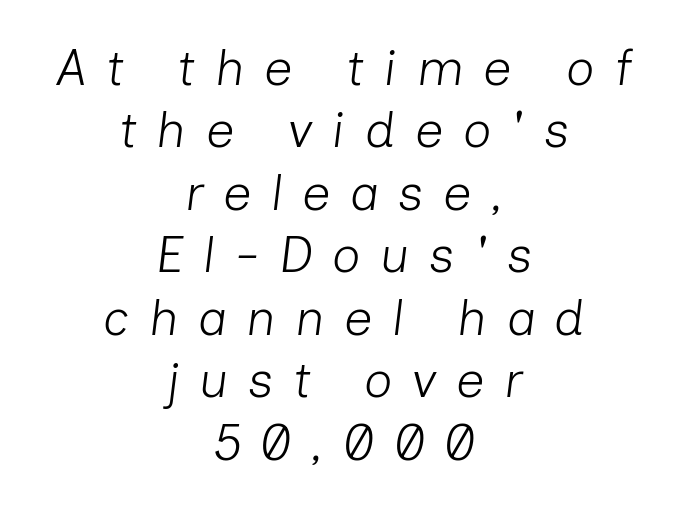
Q: Is the text bold? A: No.
Q: Is the text italic (slanted)? A: Yes, it leans right by about 7 degrees.
Q: Is the text underlined? A: No.
Q: How is the paragraph aligned? A: Centered.
Q: Is the spacing between letters normal or unusually wide? A: Unusually wide.
Q: Is the spacing between lines tight, normal or loose? A: Normal.
Q: Width (condensed, normal, or wide)? A: Normal.
Q: Stroke contrast? A: Low.
Q: x-height? A: Medium.
Q: Monospaced? A: No.
